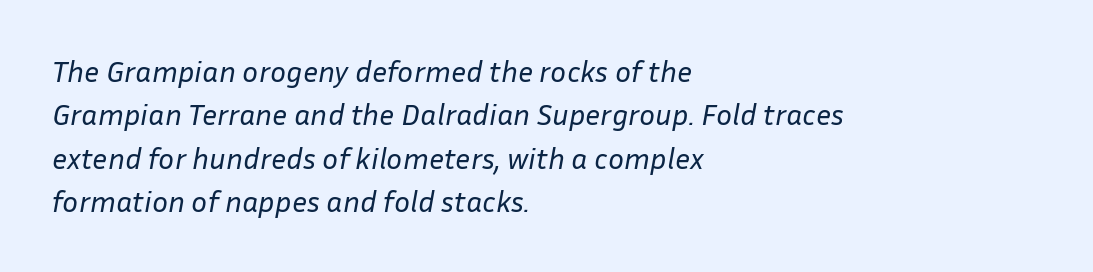
Q: Is the text bold? A: No.
Q: Is the text italic (slanted)? A: Yes, it leans right by about 10 degrees.
Q: Is the text underlined? A: No.
Q: How is the paragraph aligned? A: Left-aligned.
Q: Is the spacing between letters normal or unusually wide? A: Normal.
Q: Is the spacing between lines tight, normal or loose? A: Normal.
Q: Width (condensed, normal, or wide)? A: Normal.
Q: Stroke contrast? A: Low.
Q: x-height? A: Medium.
Q: Monospaced? A: No.
